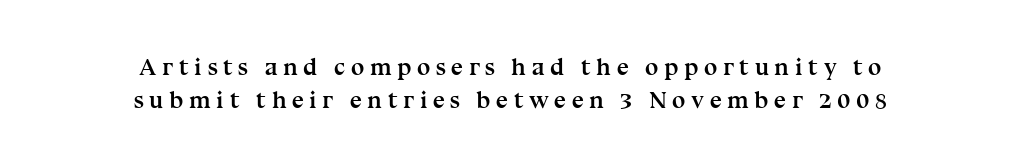
{"italic": "no", "bold": "yes", "underline": "no", "align": "center", "line_spacing": "normal", "line_spacing_ratio": 1.36, "letter_spacing": "wide", "letter_spacing_em": 0.23, "glyph_px": 24}
